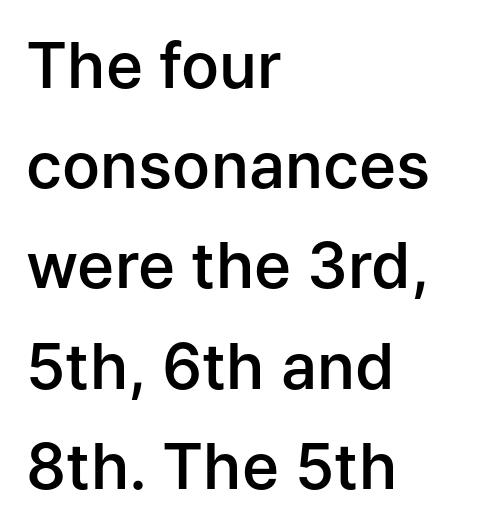
A typesetter would call this proportional, since set widths differ per character. The axis of the letterforms is exactly vertical. Does the leading feel generous? No, just average. In terms of letterspacing, this is plain default setting. The characters look somewhat weighty, a semibold short of true bold.
